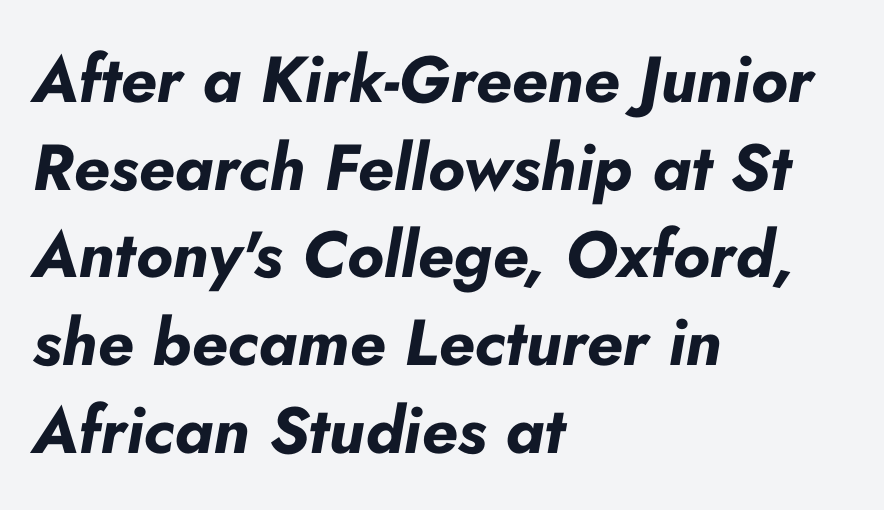
{"italic": "yes", "lean": "right", "slant_degrees": 10, "bold": "yes", "weight": "bold", "width": "normal", "stroke_contrast": "low", "x_height": "small", "monospaced": "no", "underline": "no", "align": "left", "line_spacing": "normal", "line_spacing_ratio": 1.35, "letter_spacing": "normal", "letter_spacing_em": 0.0, "glyph_px": 65}
